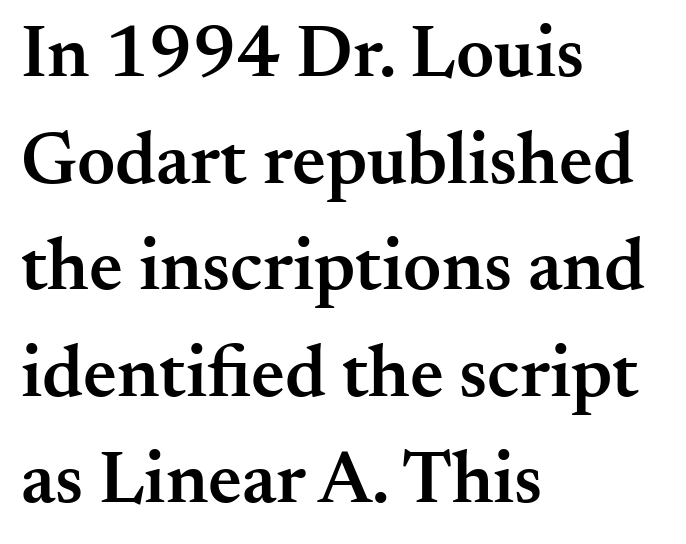
{"serif": "yes", "italic": "no", "bold": "semi", "weight": "semibold", "width": "normal", "stroke_contrast": "medium", "x_height": "small", "monospaced": "no", "underline": "no", "align": "left", "line_spacing": "normal", "line_spacing_ratio": 1.44, "letter_spacing": "normal", "letter_spacing_em": 0.0, "glyph_px": 74}
